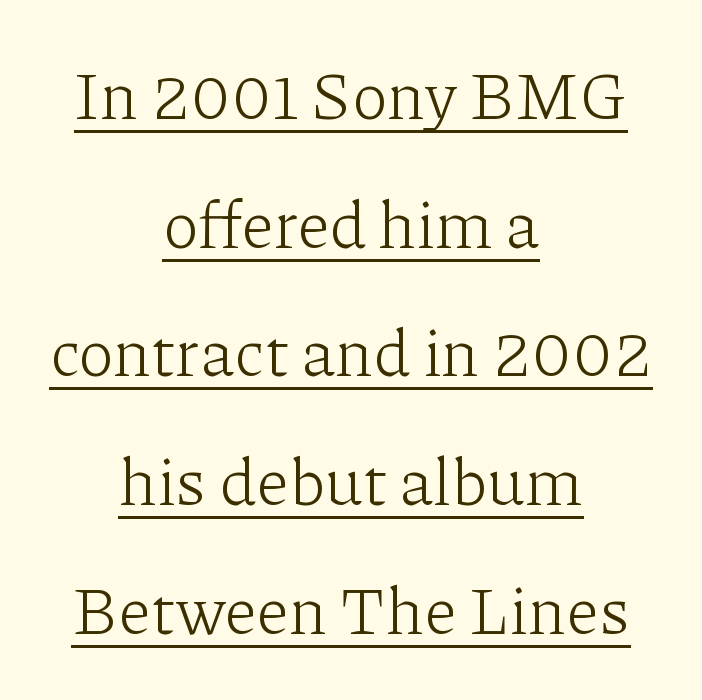
{"serif": "yes", "italic": "no", "bold": "no", "weight": "light", "width": "normal", "stroke_contrast": "low", "x_height": "medium", "monospaced": "no", "underline": "yes", "align": "center", "line_spacing": "loose", "line_spacing_ratio": 1.95, "letter_spacing": "normal", "letter_spacing_em": 0.0, "glyph_px": 66}
